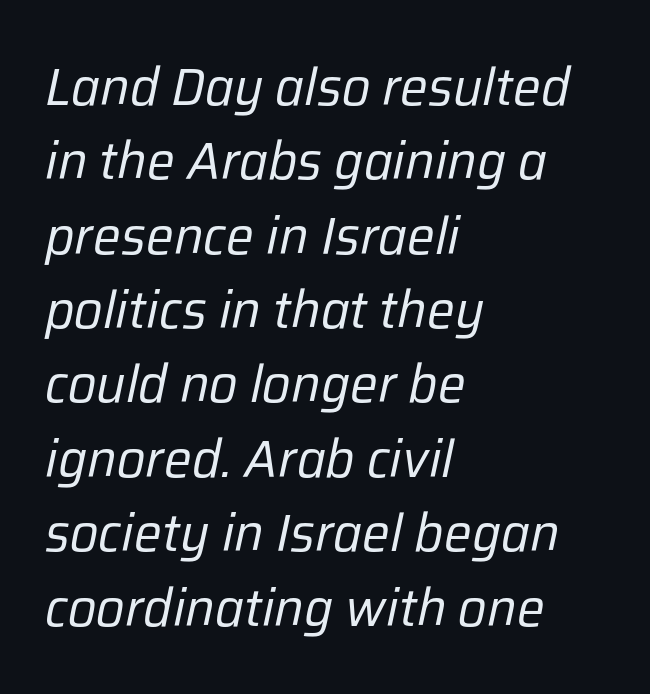
{"italic": "yes", "lean": "right", "slant_degrees": 12, "bold": "no", "weight": "regular", "width": "normal", "stroke_contrast": "low", "x_height": "medium", "monospaced": "no", "underline": "no", "align": "left", "line_spacing": "normal", "line_spacing_ratio": 1.43, "letter_spacing": "normal", "letter_spacing_em": 0.0, "glyph_px": 52}
